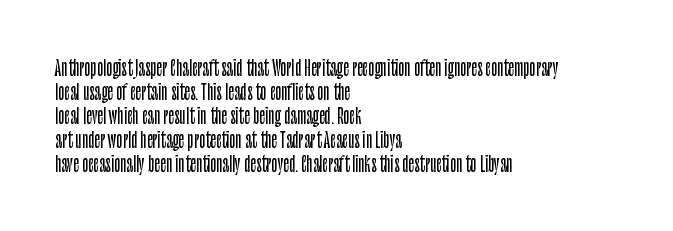
The image shows 20 px text type, upright; set left-aligned, line spacing 1.2x, normal letter spacing, not underlined.
